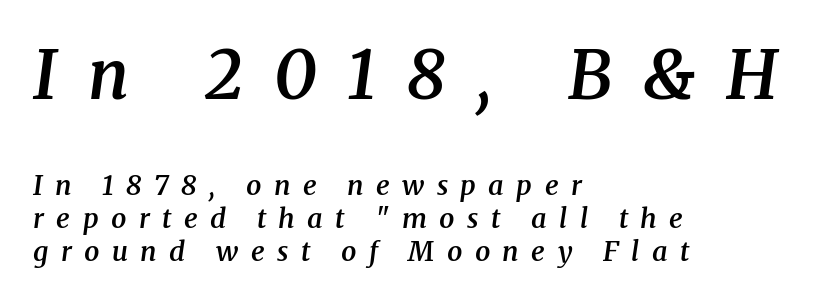
The image shows 67 px semibold serif type, italic (leaning right); set left-aligned, line spacing 1.22x, unusually wide letter spacing (+0.46 em), not underlined; the first (top) block is 2.48x larger; medium stroke contrast and a medium x-height.
